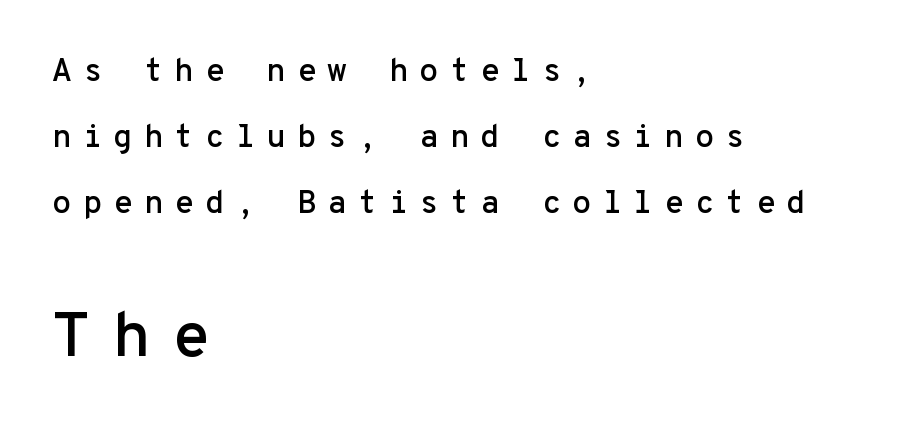
This sample has the even, mechanical cadence of fixed-width lettering. The string is rendered with underlining switched off. Between these two stacked blocks, the lower one wins on size. These lines stack with their left ends in a neat column.
